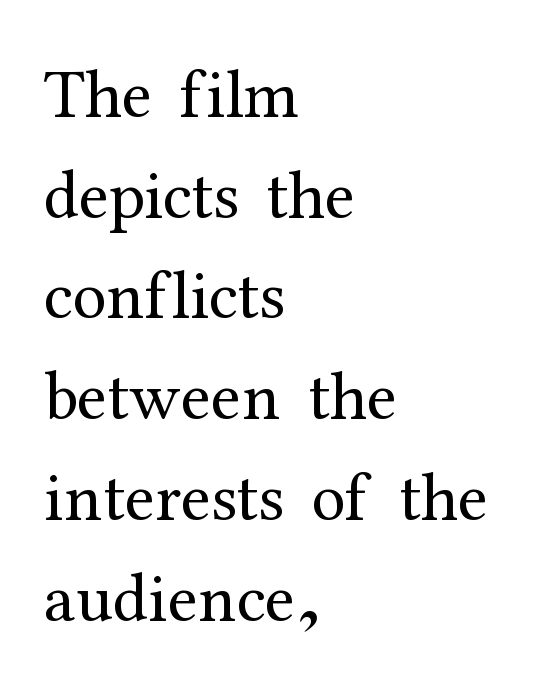
Q: Is the text bold? A: No.
Q: Is the text italic (slanted)? A: No, it is upright.
Q: Is the typeface a serif or a sans-serif typeface? A: Serif.
Q: Is the text underlined? A: No.
Q: How is the paragraph aligned? A: Left-aligned.
Q: Is the spacing between letters normal or unusually wide? A: Normal.
Q: Is the spacing between lines tight, normal or loose? A: Normal.
Q: Width (condensed, normal, or wide)? A: Normal.
Q: Stroke contrast? A: Medium.
Q: x-height? A: Medium.
Q: Monospaced? A: No.
